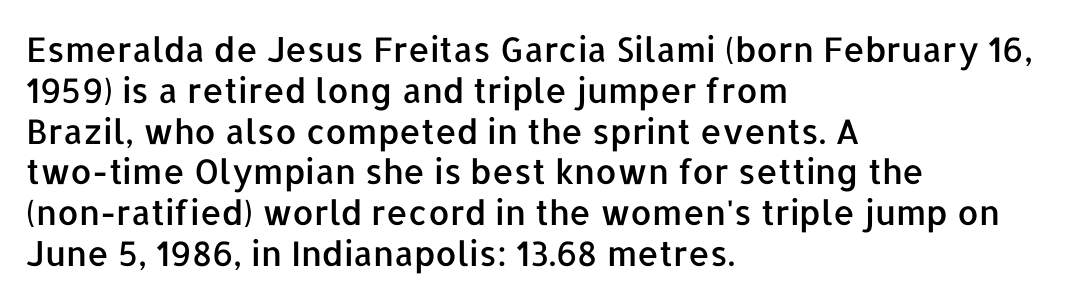
Style check: upright. Casual observation: everything's shoved over to the left. Stroke terminals: plain, sans-serif. A clean baseline with only descenders dipping below it. Observe the ordinary spacing: letters are neighbours, not strangers. Character widths vary here, with narrow letters taking less room than wide ones.
